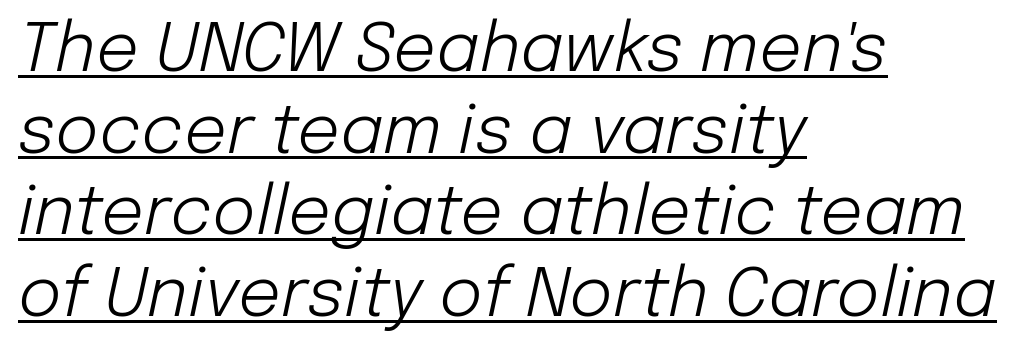
{"italic": "yes", "lean": "right", "slant_degrees": 12, "bold": "no", "weight": "light", "width": "normal", "stroke_contrast": "low", "x_height": "medium", "monospaced": "no", "underline": "yes", "align": "left", "line_spacing_ratio": 1.22, "letter_spacing": "normal", "letter_spacing_em": 0.0, "glyph_px": 67}
